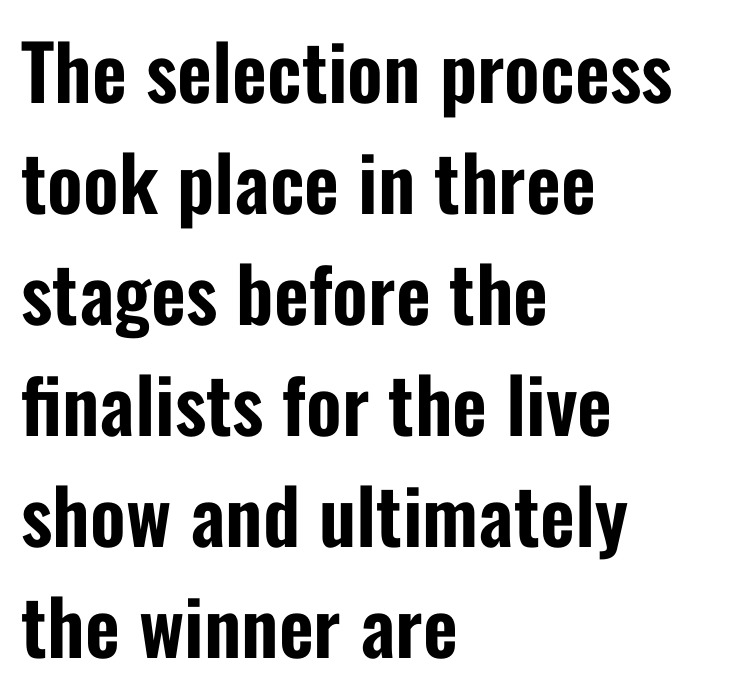
{"serif": "no", "italic": "no", "width": "condensed", "stroke_contrast": "low", "x_height": "medium", "monospaced": "no", "underline": "no", "align": "left", "line_spacing": "normal", "line_spacing_ratio": 1.46, "letter_spacing": "normal", "letter_spacing_em": 0.0, "glyph_px": 76}
